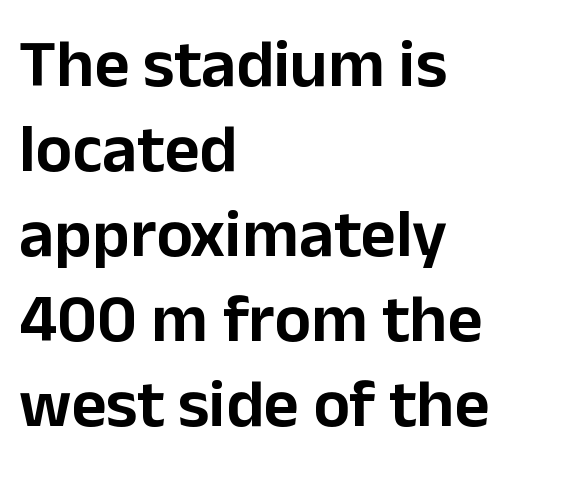
{"serif": "no", "italic": "no", "width": "normal", "stroke_contrast": "low", "x_height": "medium", "monospaced": "no", "underline": "no", "align": "left", "line_spacing": "normal", "line_spacing_ratio": 1.25, "letter_spacing": "normal", "letter_spacing_em": 0.0, "glyph_px": 68}
